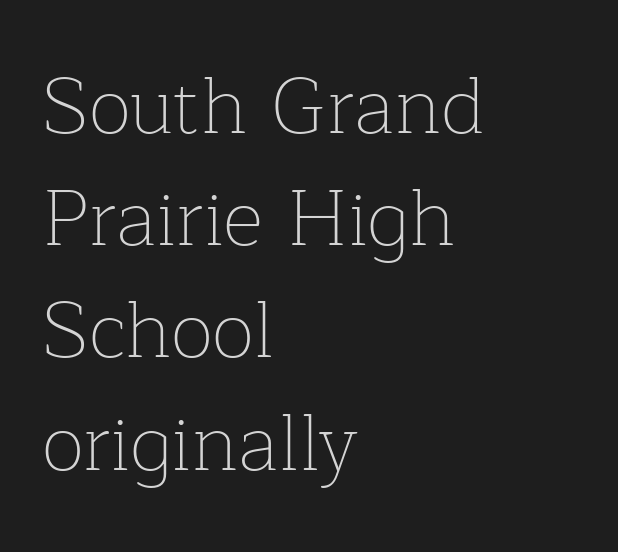
Q: Is the text bold? A: No.
Q: Is the text italic (slanted)? A: No, it is upright.
Q: Is the typeface a serif or a sans-serif typeface? A: Serif.
Q: Is the text underlined? A: No.
Q: How is the paragraph aligned? A: Left-aligned.
Q: Is the spacing between letters normal or unusually wide? A: Normal.
Q: Is the spacing between lines tight, normal or loose? A: Normal.
Q: Width (condensed, normal, or wide)? A: Normal.
Q: Stroke contrast? A: Low.
Q: x-height? A: Medium.
Q: Monospaced? A: No.
